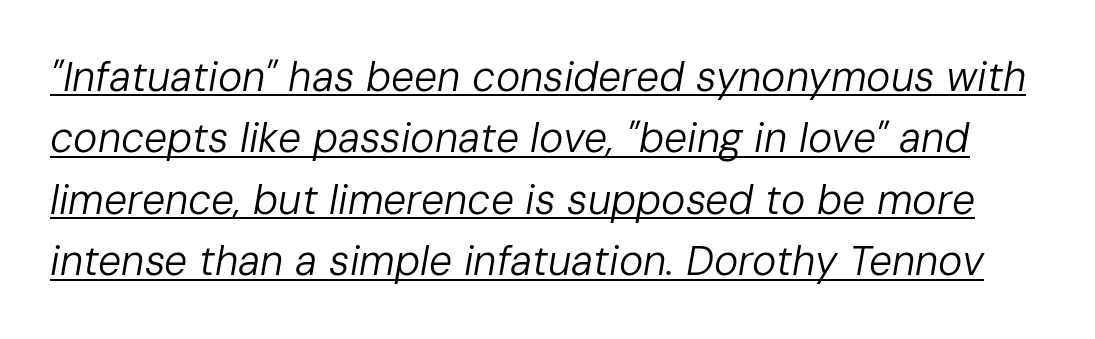
There is no visible air inserted between adjacent glyphs. This sample carries an underscore along the baseline area. The letters advance in unequal steps, a hallmark of proportional type. The passage shown is not bold in any degree. Interline gaps are of average width in this sample.
